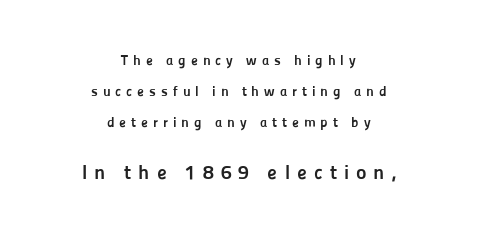
{"italic": "no", "bold": "yes", "underline": "no", "align": "center", "line_spacing": "loose", "line_spacing_ratio": 2.23, "letter_spacing": "wide", "letter_spacing_em": 0.35, "larger_block": "second", "size_ratio": 1.43, "glyph_px": 20}
